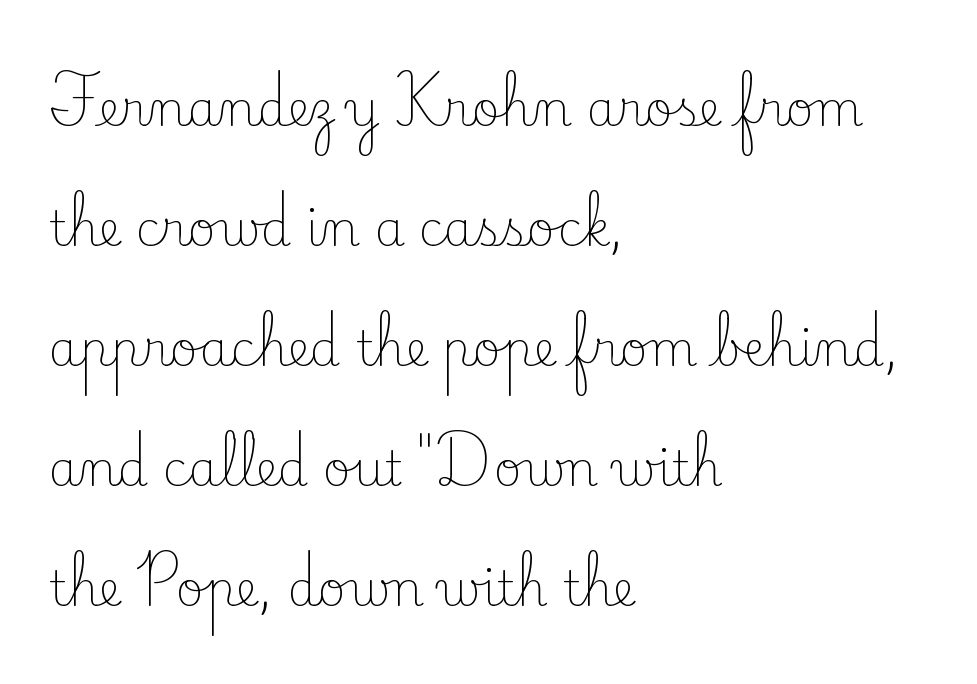
Q: Is the text bold? A: No.
Q: Is the text italic (slanted)? A: No, it is upright.
Q: Is the typeface a serif or a sans-serif typeface? A: Serif.
Q: Is the text underlined? A: No.
Q: How is the paragraph aligned? A: Left-aligned.
Q: Is the spacing between letters normal or unusually wide? A: Normal.
Q: Is the spacing between lines tight, normal or loose? A: Loose.
Q: Width (condensed, normal, or wide)? A: Normal.
Q: Stroke contrast? A: Low.
Q: x-height? A: Small.
Q: Monospaced? A: No.
